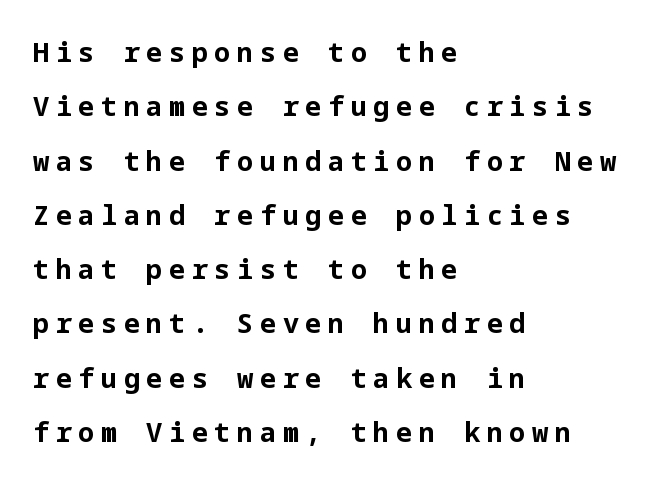
The image shows 27 px bold type, upright; set left-aligned, loose line spacing (2.01x), unusually wide letter spacing (+0.24 em), not underlined.
